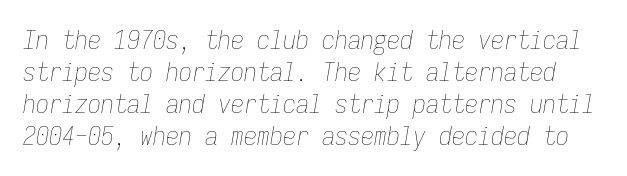
The image shows 26 px text type, italic (leaning right); set line spacing 1.23x, normal letter spacing, not underlined.
